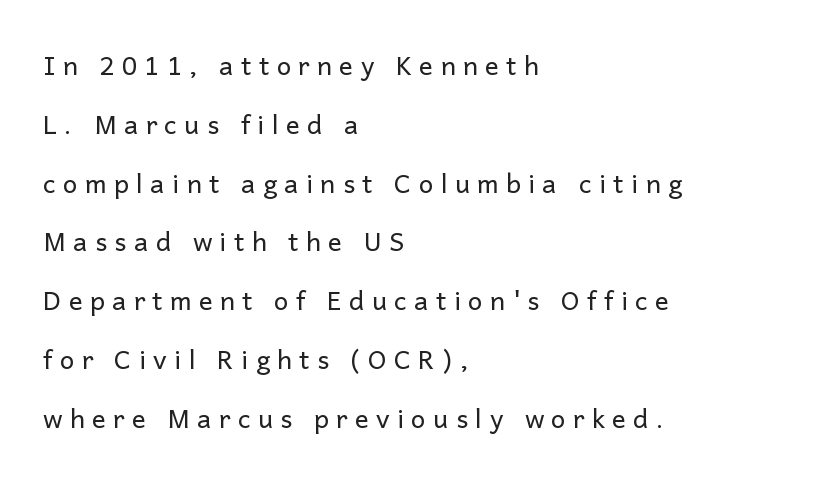
Caption: face not bold, strokes unweighted. What stands out about the letter spacing? Its width — letters are far apart. Horizontal bands of white between lines are thick stripes. Posture: vertical. Casual observation: everything's shoved over to the left.
